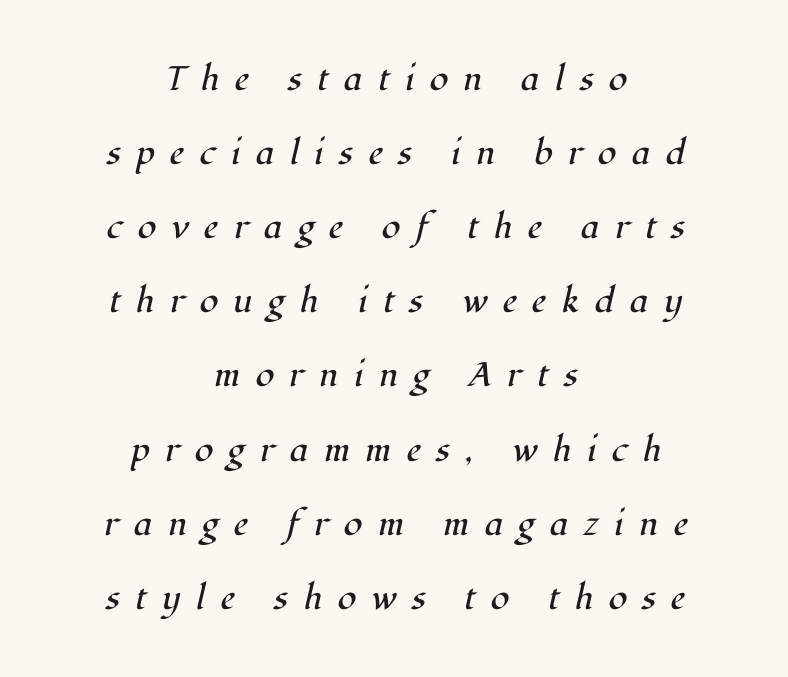
Q: Is the text bold? A: No.
Q: Is the text italic (slanted)? A: Yes, it leans right by about 12 degrees.
Q: Is the typeface a serif or a sans-serif typeface? A: Serif.
Q: Is the text underlined? A: No.
Q: How is the paragraph aligned? A: Centered.
Q: Is the spacing between letters normal or unusually wide? A: Unusually wide.
Q: Is the spacing between lines tight, normal or loose? A: Loose.
Q: Width (condensed, normal, or wide)? A: Normal.
Q: Stroke contrast? A: High.
Q: x-height? A: Medium.
Q: Monospaced? A: No.
